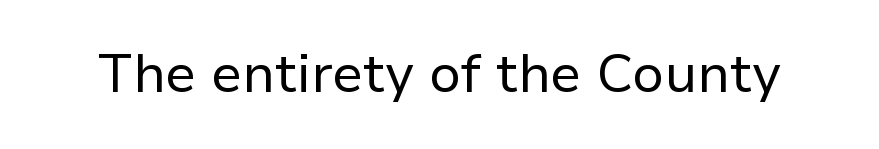
Q: Is the text bold? A: No.
Q: Is the text italic (slanted)? A: No, it is upright.
Q: Is the typeface a serif or a sans-serif typeface? A: Sans-serif.
Q: Is the text underlined? A: No.
Q: Is the spacing between letters normal or unusually wide? A: Normal.
Q: Width (condensed, normal, or wide)? A: Normal.
Q: Stroke contrast? A: Low.
Q: x-height? A: Medium.
Q: Monospaced? A: No.
